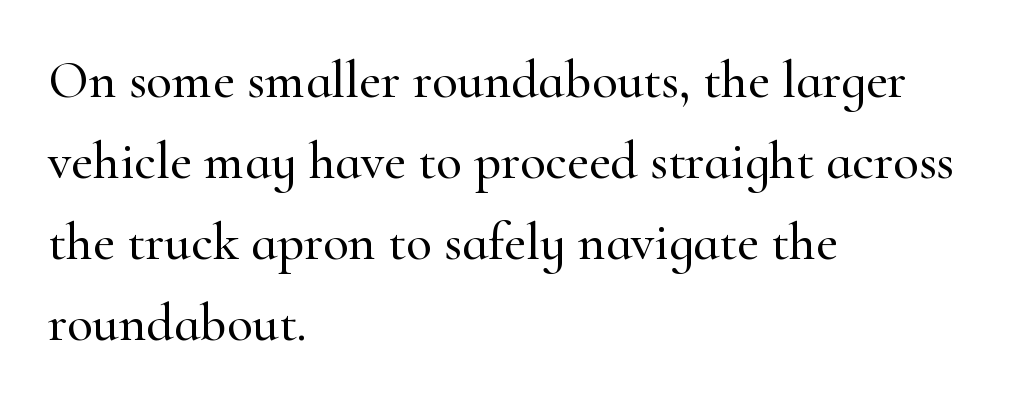
The rendering shows small feet on the letterforms — a serif design. Check the space under the baseline: it is left empty. The letters sit at their default tracking, neither squeezed nor spread. Ordinary non-slanted type is in use. The face used here is proportionally spaced, like ordinary book or web type.
